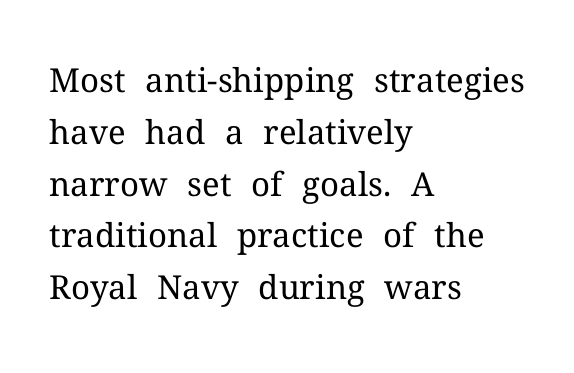
The image shows 33 px regular-weight serif type, upright; set left-aligned, normal line spacing (1.57x), normal letter spacing, not underlined; medium stroke contrast and a medium x-height.
